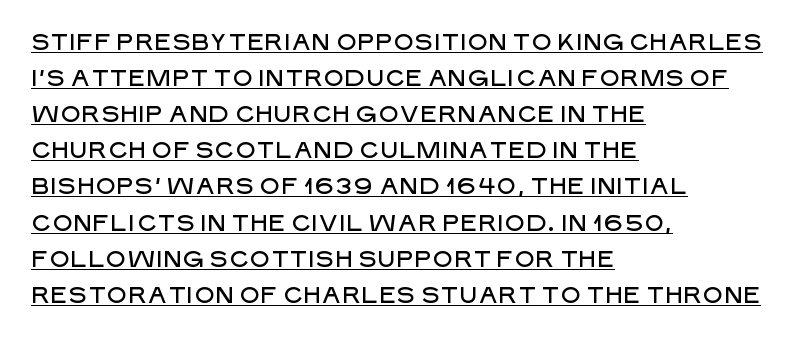
These lines sit exactly where default settings would place them. Nobody touched the tracking dial on this one. A typesetter would mark this as roman, not italic. This rendering uses left alignment, leaving the right contour irregular. A typographer would call this underscored text.
